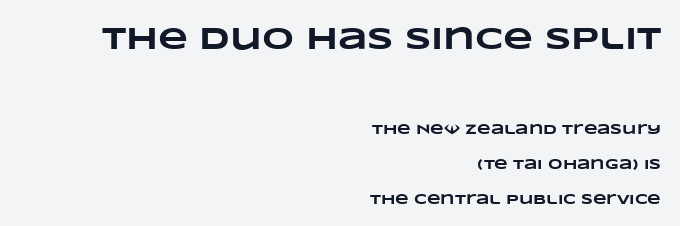
{"bold": "yes", "weight": "heavy", "width": "wide", "stroke_contrast": "low", "x_height": "large", "monospaced": "no", "underline": "no", "align": "right", "line_spacing": "loose", "line_spacing_ratio": 2.47, "letter_spacing": "normal", "letter_spacing_em": 0.0, "larger_block": "first", "size_ratio": 2.21, "glyph_px": 31}
